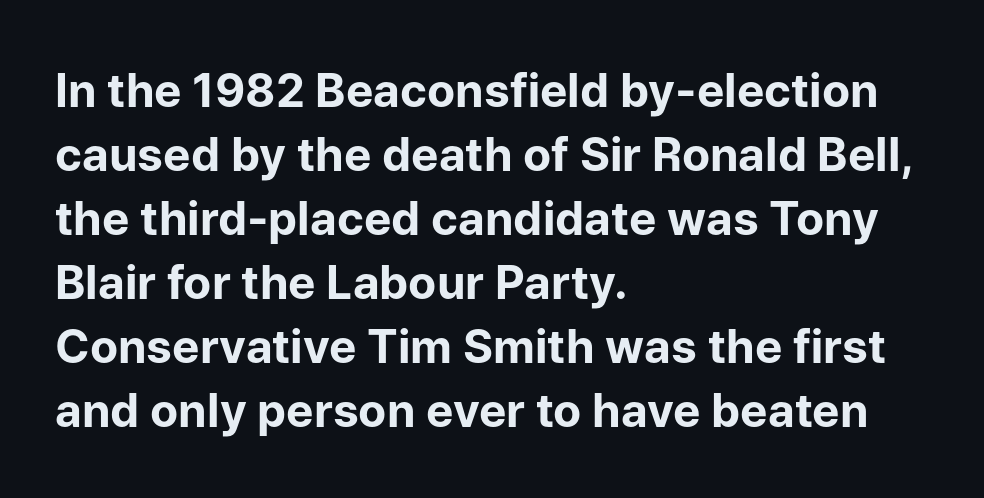
The image shows 46 px bold sans-serif type, upright; set left-aligned, normal line spacing (1.39x), normal letter spacing, not underlined; low stroke contrast and a medium x-height.
